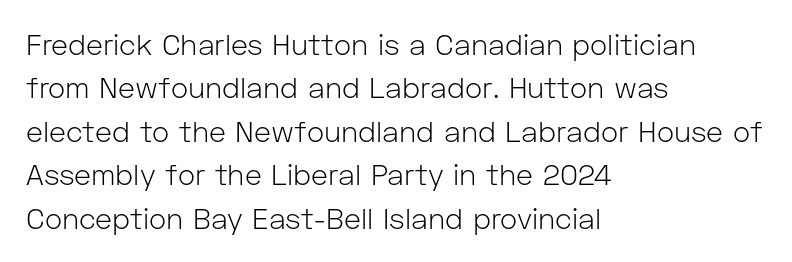
{"serif": "no", "italic": "no", "bold": "no", "weight": "light", "width": "normal", "stroke_contrast": "low", "x_height": "medium", "monospaced": "no", "underline": "no", "align": "left", "line_spacing": "normal", "line_spacing_ratio": 1.5, "letter_spacing": "normal", "letter_spacing_em": 0.0, "glyph_px": 29}
